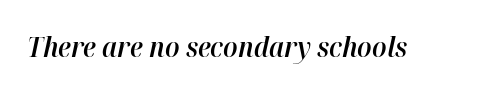
The image shows 28 px semibold type, italic (leaning right); set normal letter spacing, not underlined; high stroke contrast and a medium x-height.
